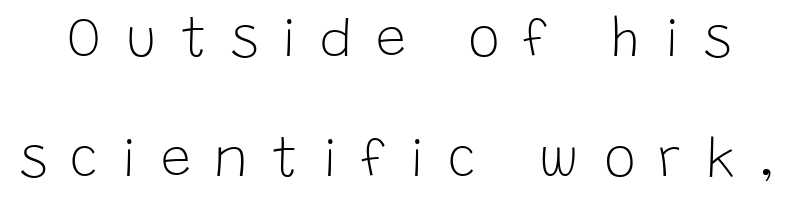
Q: Is the text bold? A: No.
Q: Is the text italic (slanted)? A: No, it is upright.
Q: Is the typeface a serif or a sans-serif typeface? A: Sans-serif.
Q: Is the text underlined? A: No.
Q: Is the spacing between letters normal or unusually wide? A: Unusually wide.
Q: Is the spacing between lines tight, normal or loose? A: Loose.
Q: Width (condensed, normal, or wide)? A: Normal.
Q: Stroke contrast? A: Low.
Q: x-height? A: Large.
Q: Monospaced? A: No.
